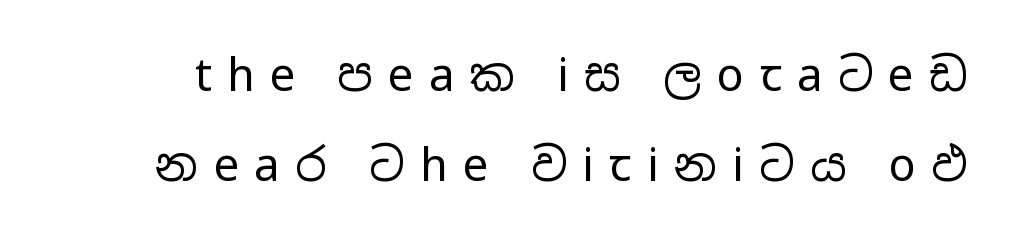
The glyphs in this specimen are sans serif. A typesetter would call this proportional, since set widths differ per character. Baseline-to-baseline distance is far greater than the letter height. The font sits on the lighter half of the weight spectrum, regular included. Every stem runs plumb, perpendicular to the baseline.
